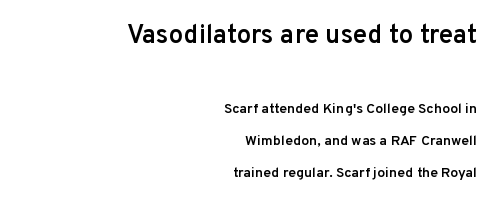
The image shows 26 px text type, upright; set right-aligned, loose line spacing (2.29x), normal letter spacing, not underlined; the first (top) block is 1.86x larger.
